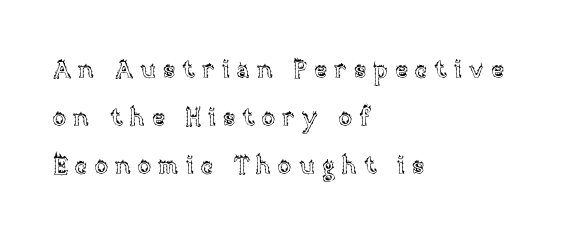
The image shows 24 px text type, upright; set left-aligned, loose line spacing (1.99x), unusually wide letter spacing (+0.3 em), not underlined.
